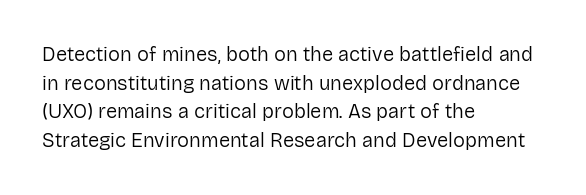
{"italic": "no", "bold": "no", "underline": "no", "align": "left", "line_spacing": "normal", "line_spacing_ratio": 1.43, "letter_spacing": "normal", "letter_spacing_em": 0.0, "glyph_px": 20}
